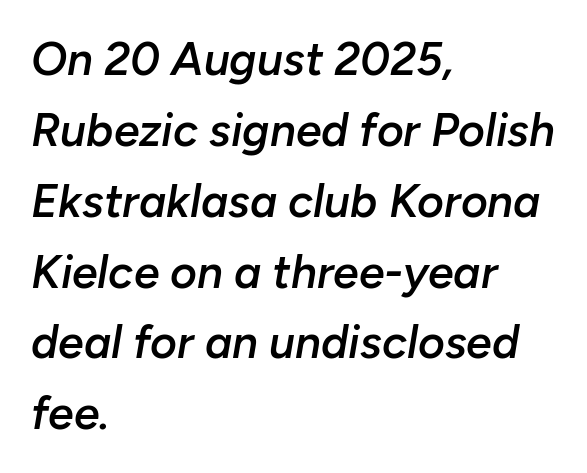
Q: Is the text bold? A: Semi-bold.
Q: Is the text italic (slanted)? A: Yes, it leans right by about 10 degrees.
Q: Is the text underlined? A: No.
Q: How is the paragraph aligned? A: Left-aligned.
Q: Is the spacing between letters normal or unusually wide? A: Normal.
Q: Is the spacing between lines tight, normal or loose? A: Normal.
Q: Width (condensed, normal, or wide)? A: Normal.
Q: Stroke contrast? A: Low.
Q: x-height? A: Medium.
Q: Monospaced? A: No.
